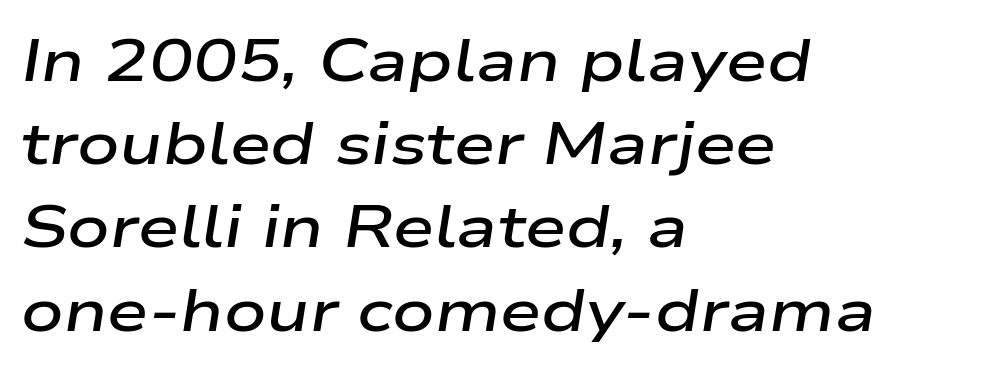
The image shows 59 px semibold, wide type, italic (leaning right); set left-aligned, normal line spacing (1.41x), normal letter spacing, not underlined; low stroke contrast and a medium x-height.
